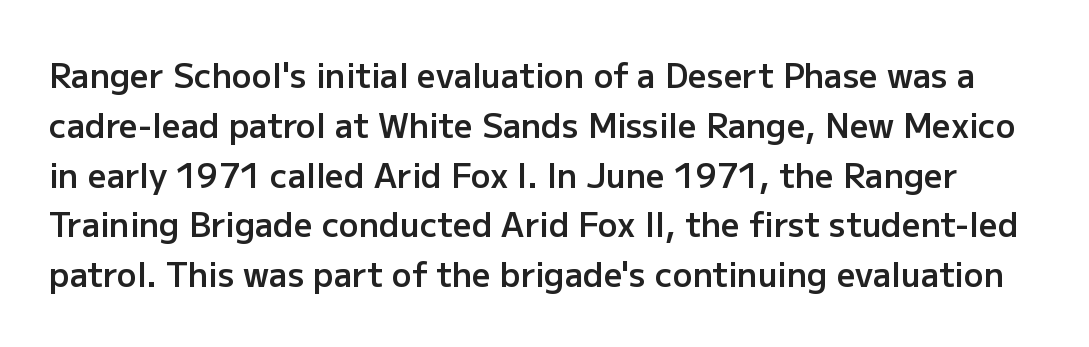
These lines are composed in type without serifs. I'd describe the lettering as semibold — firm but not a full bold. Do the characters align in a grid? No, the font is proportional. Check the space under the baseline: it is left empty.
